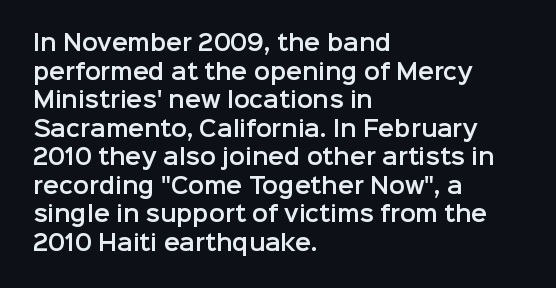
Q: Is the text italic (slanted)? A: No, it is upright.
Q: Is the text underlined? A: No.
Q: How is the paragraph aligned? A: Left-aligned.
Q: Is the spacing between letters normal or unusually wide? A: Normal.
Q: Is the spacing between lines tight, normal or loose? A: Normal.
